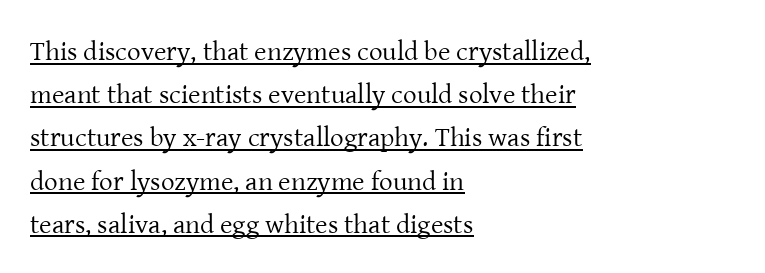
The image shows 27 px text type, upright; set left-aligned, normal line spacing (1.6x), normal letter spacing, underlined.
